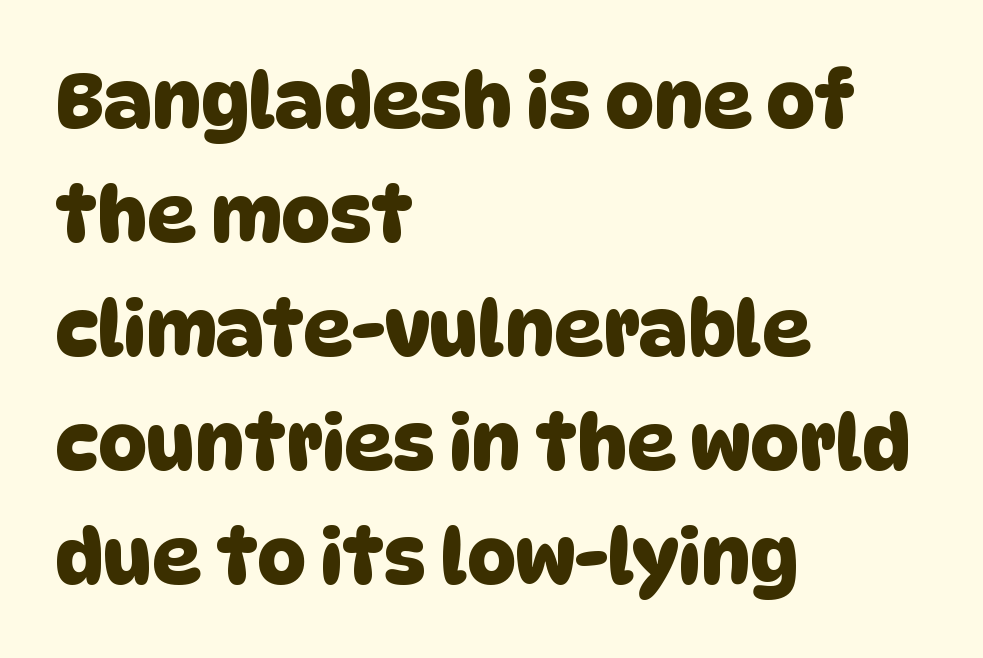
Q: Is the typeface a serif or a sans-serif typeface? A: Sans-serif.
Q: Is the text underlined? A: No.
Q: How is the paragraph aligned? A: Left-aligned.
Q: Is the spacing between letters normal or unusually wide? A: Normal.
Q: Is the spacing between lines tight, normal or loose? A: Normal.
Q: Width (condensed, normal, or wide)? A: Normal.
Q: Stroke contrast? A: Low.
Q: x-height? A: Large.
Q: Monospaced? A: No.
